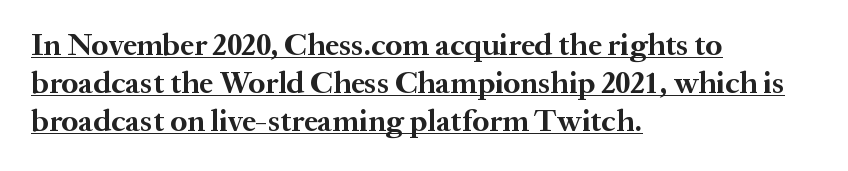
Does a line run under the words? Yes, clearly. This sample has the flowing, uneven cadence of proportional lettering. Stroke thickness is high; the sample reads as a true bold. You can tell from the footed stems that serif type was used.
